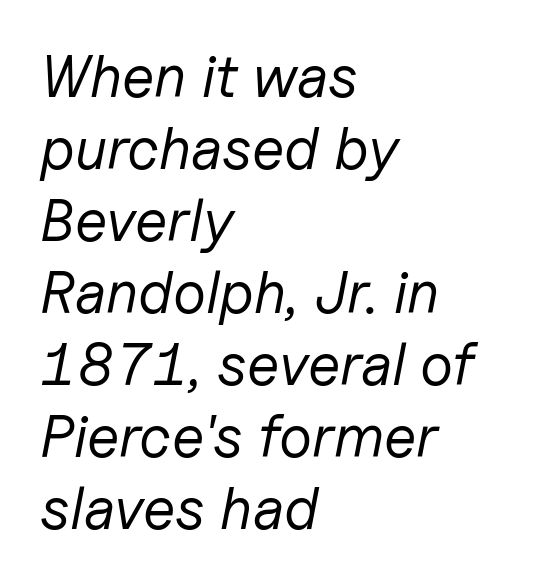
The image shows 59 px regular-weight type, italic (leaning right); set left-aligned, line spacing 1.22x, normal letter spacing, not underlined; low stroke contrast and a medium x-height.
